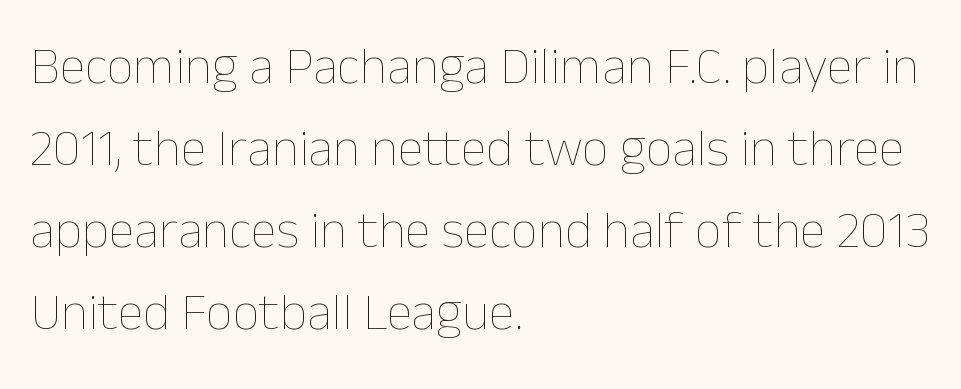
The image shows 53 px thin type, upright; set left-aligned, normal line spacing (1.55x), normal letter spacing, not underlined; low stroke contrast and a medium x-height.
